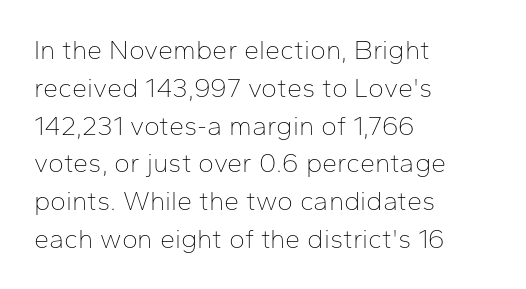
Short note: letters normally spaced. These lines are set flush left with a ragged right edge. The passage shown is not bold in any degree. Rows of type keep a routine distance in the vertical direction. This is the regular roman posture of the typeface.
